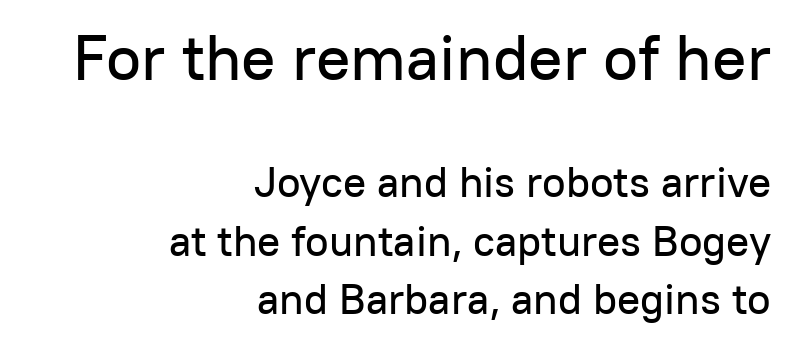
A student would call this right alignment; a typographer would say flush right, rag left. Tracking value appears to be zero — textbook default spacing. Here the first block reads like a headline and the second like body copy. Upright lettering throughout.
